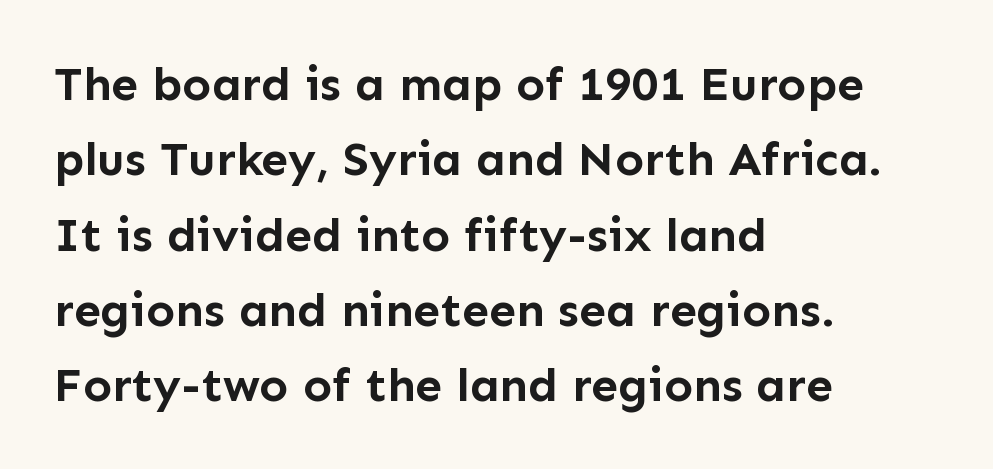
{"serif": "no", "italic": "no", "bold": "yes", "weight": "semibold", "width": "normal", "stroke_contrast": "low", "x_height": "medium", "monospaced": "no", "underline": "no", "align": "left", "line_spacing": "normal", "line_spacing_ratio": 1.57, "letter_spacing": "normal", "letter_spacing_em": 0.0, "glyph_px": 48}
